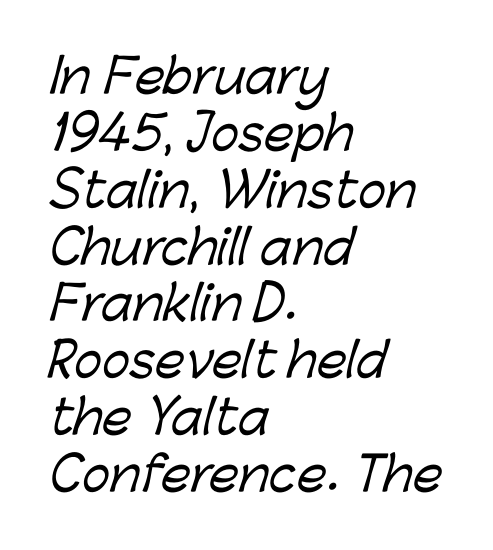
{"serif": "no", "width": "normal", "stroke_contrast": "low", "x_height": "medium", "monospaced": "no", "underline": "no", "align": "left", "line_spacing_ratio": 1.21, "letter_spacing": "normal", "letter_spacing_em": 0.0, "glyph_px": 47}
